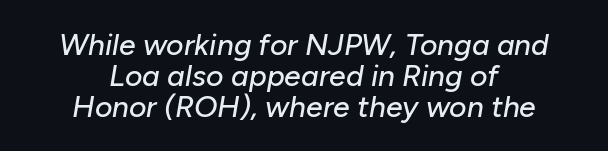
{"italic": "yes", "lean": "right", "slant_degrees": 10, "width": "normal", "stroke_contrast": "low", "x_height": "medium", "monospaced": "no", "underline": "no", "align": "center", "line_spacing": "tight", "line_spacing_ratio": 1.03, "letter_spacing": "normal", "letter_spacing_em": 0.0, "glyph_px": 30}
